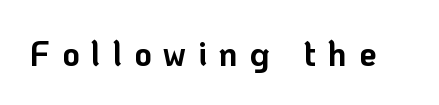
Display-style spreading of the glyphs; the letterfit is very open. Observe the absence of serifs on each vertical stroke in this sample. Proportional: the letters do not fall into vertical columns. Each glyph is drawn with heavy, bold strokes. Posture: straight, roman, zero tilt. The baseline area is clear.
